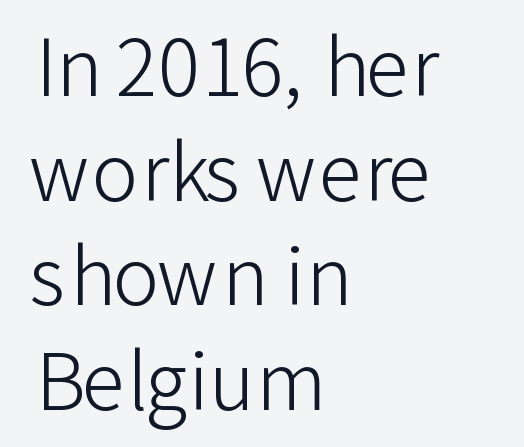
The image shows 78 px light sans-serif type, upright; set left-aligned, normal line spacing (1.34x), normal letter spacing, not underlined; low stroke contrast and a medium x-height.
